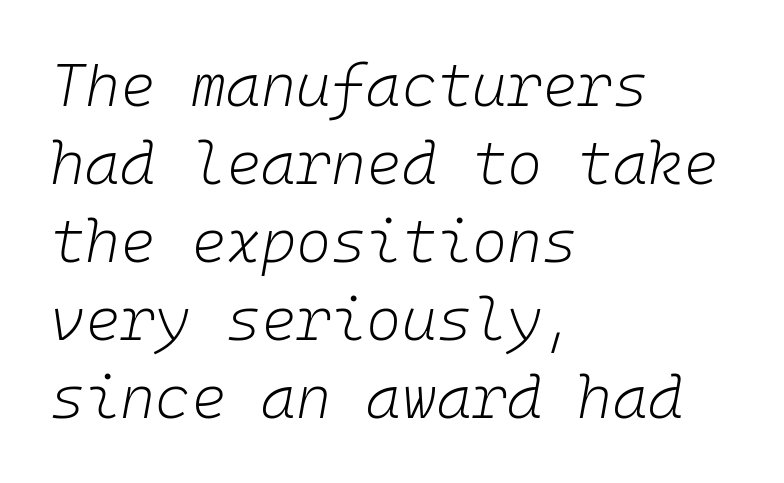
The image shows 60 px light type, italic (leaning right), monospaced; set left-aligned, normal line spacing (1.3x), normal letter spacing, not underlined; low stroke contrast and a medium x-height.
